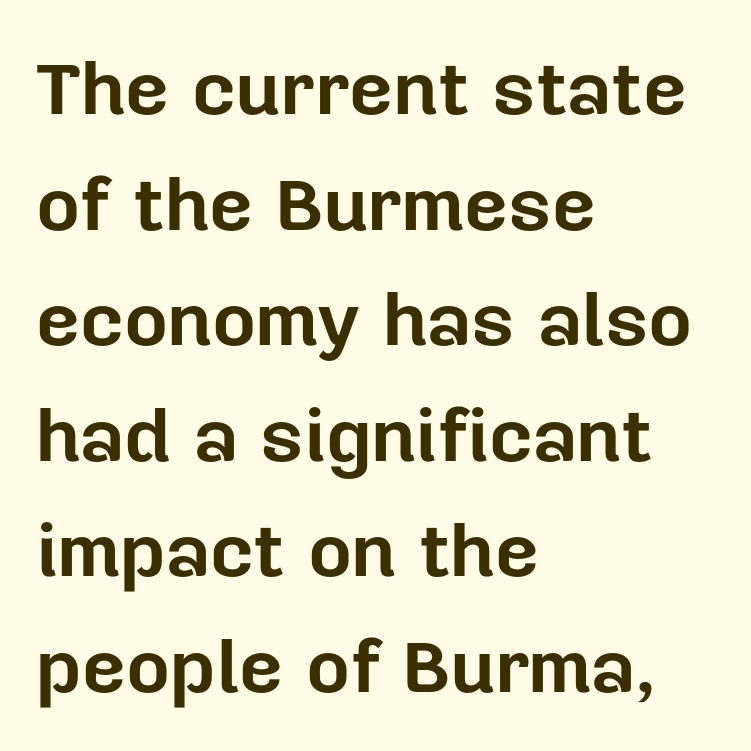
{"serif": "no", "italic": "no", "bold": "yes", "weight": "bold", "width": "normal", "stroke_contrast": "low", "x_height": "medium", "monospaced": "no", "underline": "no", "align": "left", "line_spacing": "normal", "line_spacing_ratio": 1.52, "letter_spacing": "normal", "letter_spacing_em": 0.0, "glyph_px": 76}
